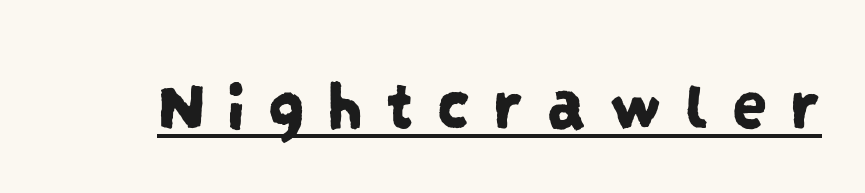
These lines are rendered in a variable-pitch font. Display-style spreading of the glyphs; the letterfit is very open. Check the space under the baseline: a stroke is drawn there. Is this a sans? Yes — the strokes have no serifs.
